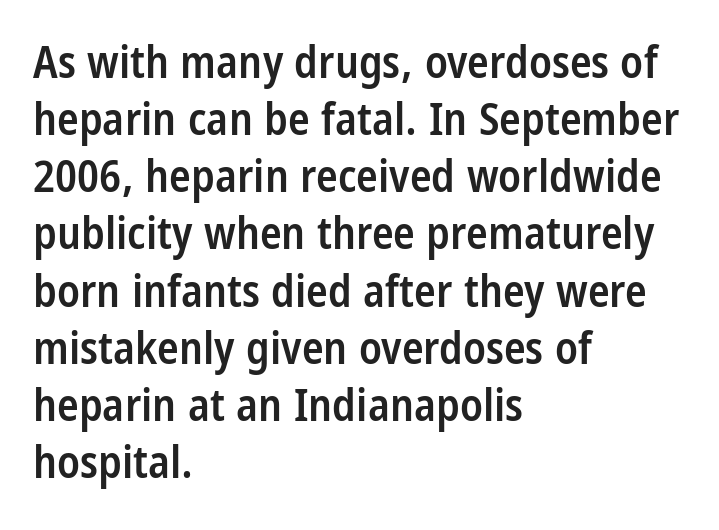
Q: Is the text bold? A: Semi-bold.
Q: Is the text italic (slanted)? A: No, it is upright.
Q: Is the typeface a serif or a sans-serif typeface? A: Sans-serif.
Q: Is the text underlined? A: No.
Q: How is the paragraph aligned? A: Left-aligned.
Q: Is the spacing between letters normal or unusually wide? A: Normal.
Q: Is the spacing between lines tight, normal or loose? A: Normal.
Q: Width (condensed, normal, or wide)? A: Condensed.
Q: Stroke contrast? A: Low.
Q: x-height? A: Large.
Q: Monospaced? A: No.
